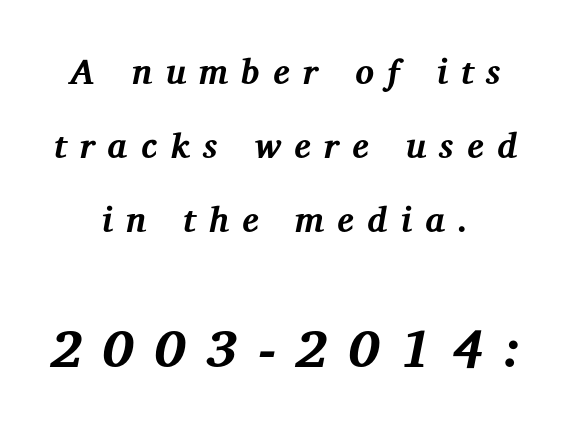
The image shows 53 px bold serif type, italic (leaning right); set centered, loose line spacing (2.12x), unusually wide letter spacing (+0.38 em), not underlined; the second (bottom) block is 1.51x larger; medium stroke contrast and a medium x-height.
